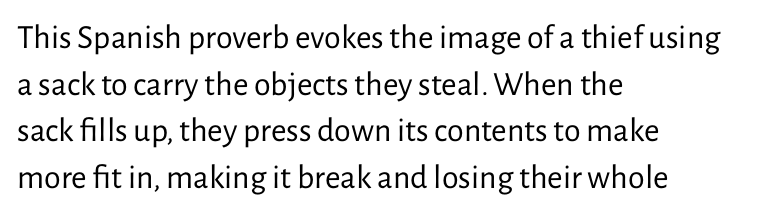
Q: Is the text bold? A: No.
Q: Is the text italic (slanted)? A: No, it is upright.
Q: Is the typeface a serif or a sans-serif typeface? A: Sans-serif.
Q: Is the text underlined? A: No.
Q: How is the paragraph aligned? A: Left-aligned.
Q: Is the spacing between letters normal or unusually wide? A: Normal.
Q: Is the spacing between lines tight, normal or loose? A: Normal.
Q: Width (condensed, normal, or wide)? A: Normal.
Q: Stroke contrast? A: Low.
Q: x-height? A: Medium.
Q: Monospaced? A: No.
